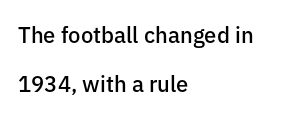
{"italic": "no", "bold": "semi", "underline": "no", "align": "left", "line_spacing": "loose", "line_spacing_ratio": 2.23, "letter_spacing": "normal", "letter_spacing_em": 0.0, "glyph_px": 22}
